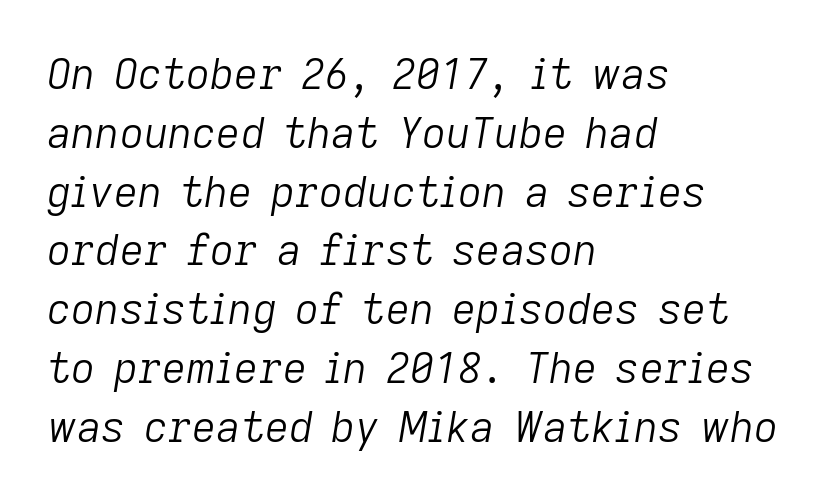
{"italic": "yes", "lean": "right", "slant_degrees": 9, "bold": "no", "weight": "light", "width": "normal", "stroke_contrast": "low", "x_height": "medium", "monospaced": "no", "underline": "no", "align": "left", "line_spacing": "normal", "line_spacing_ratio": 1.4, "letter_spacing": "normal", "letter_spacing_em": 0.0, "glyph_px": 42}
